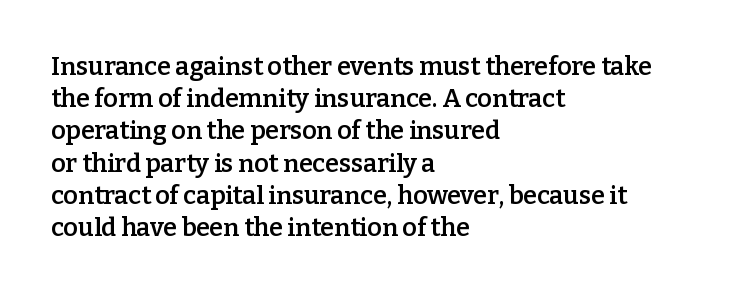
Typesetter's note: demi weight, one step under bold. What's the leading like? Ordinary, nothing unusual. Observe the ordinary spacing: letters are neighbours, not strangers. Anything drawn beneath the words? Only blank space.
